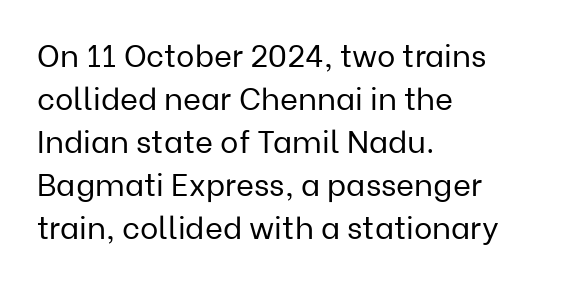
{"serif": "no", "italic": "no", "bold": "no", "weight": "regular", "width": "normal", "stroke_contrast": "low", "x_height": "medium", "monospaced": "no", "underline": "no", "align": "left", "line_spacing": "normal", "line_spacing_ratio": 1.39, "letter_spacing": "normal", "letter_spacing_em": 0.0, "glyph_px": 31}
